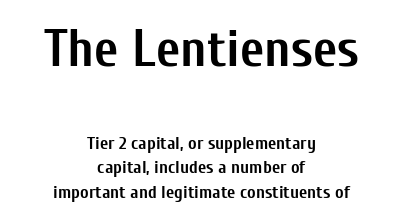
Spacing between characters is what you'd get straight out of the box. Bare-footed words on every line. The text was rendered using a sans face with plain stroke endings. The first block has been scaled up relative to the second. Nope, not italic — everything's standing straight. Spacing verdict: proportional, widths tailored to each character.
